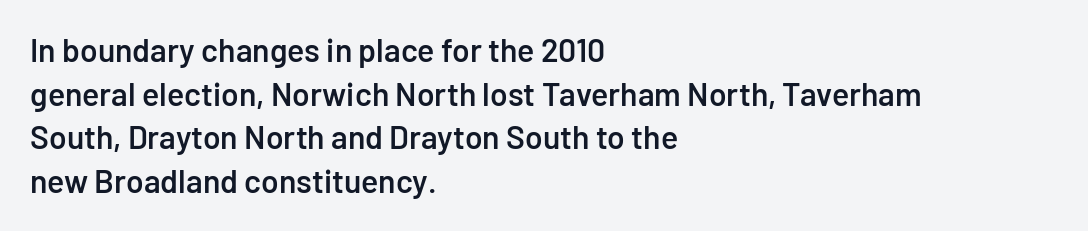
The image shows 32 px semibold sans-serif type, upright; set left-aligned, normal line spacing (1.36x), normal letter spacing, not underlined; low stroke contrast and a medium x-height.
